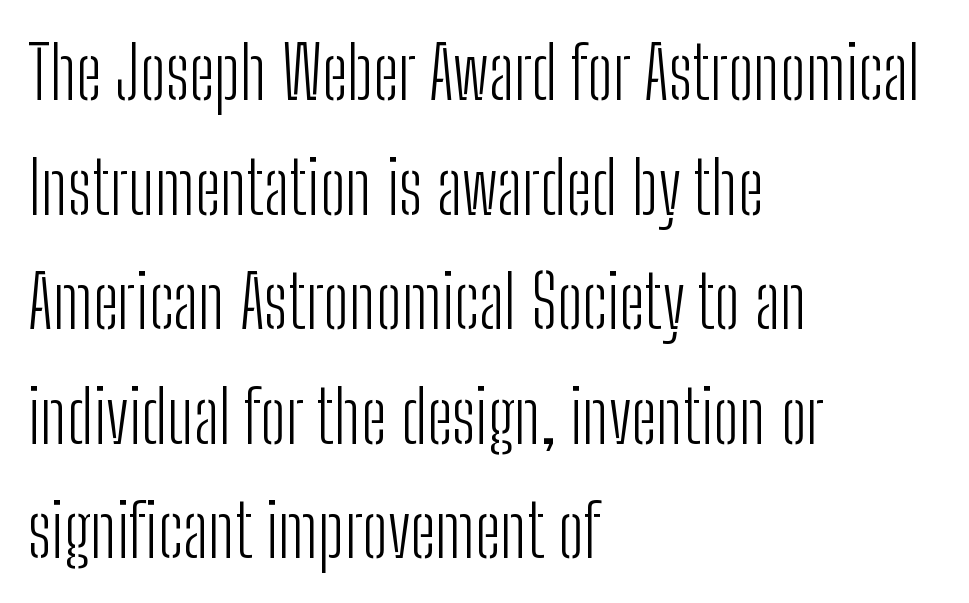
The image shows 73 px light, condensed sans-serif type, upright; set left-aligned, normal line spacing (1.57x), normal letter spacing, not underlined; low stroke contrast and a medium x-height.
